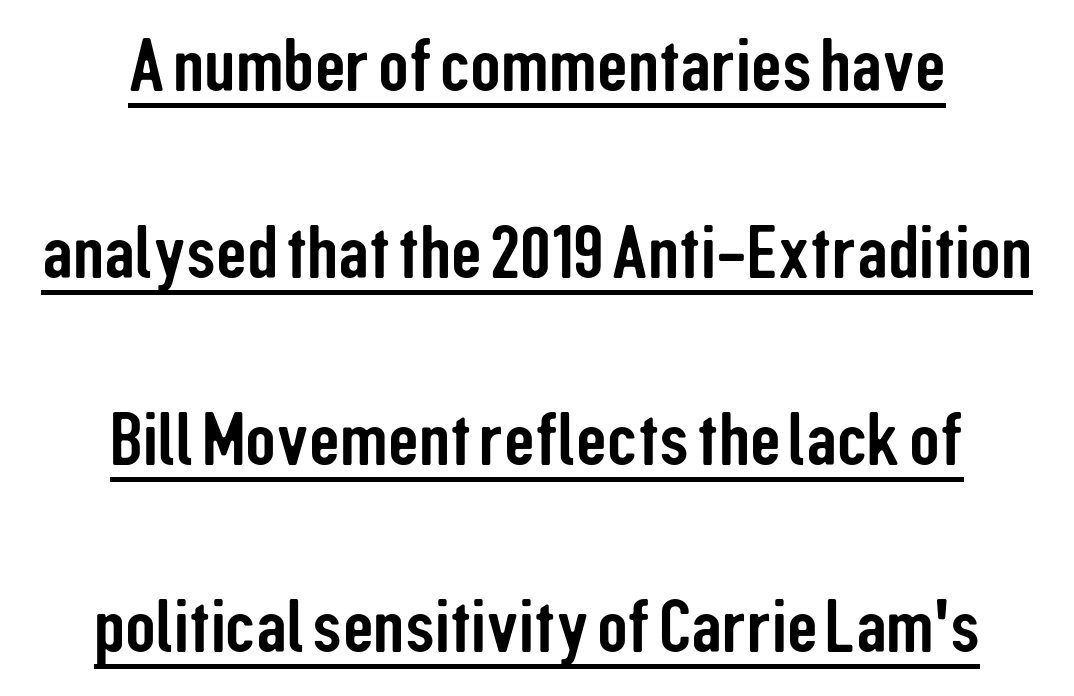
{"serif": "no", "italic": "no", "width": "condensed", "stroke_contrast": "low", "x_height": "medium", "monospaced": "no", "underline": "yes", "align": "center", "line_spacing": "loose", "line_spacing_ratio": 2.46, "letter_spacing": "normal", "letter_spacing_em": 0.0, "glyph_px": 76}
